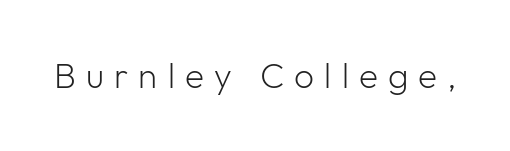
Character widths vary here, with narrow letters taking less room than wide ones. Spacing between characters has been opened up far beyond the box default. Letterform terminals end flat and unadorned throughout the passage. Words float on clear page, feet unadorned. No italicization has been applied; the sample stays upright.
